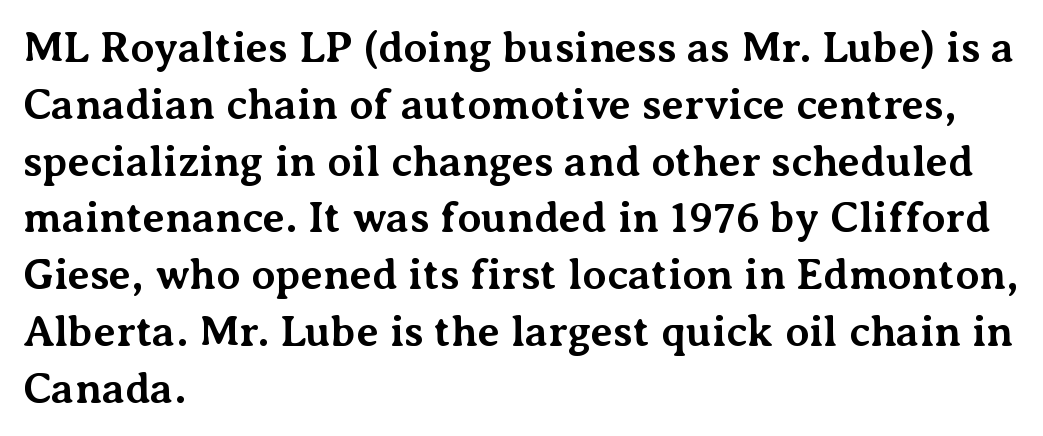
The image shows 43 px bold serif type, upright; set left-aligned, normal line spacing (1.32x), normal letter spacing, not underlined; medium stroke contrast and a medium x-height.
